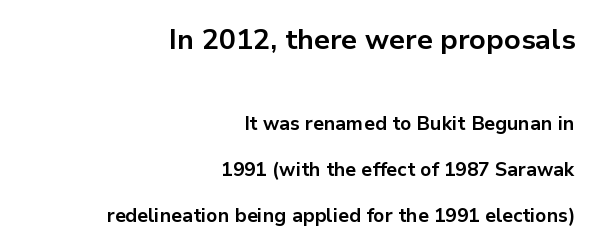
The initial chunk of copy outweighs the following chunk in type size. Tall strokes in this sample are plumb rather than angled. Rule under the text: the space is simply empty. Alignment: flush right.
